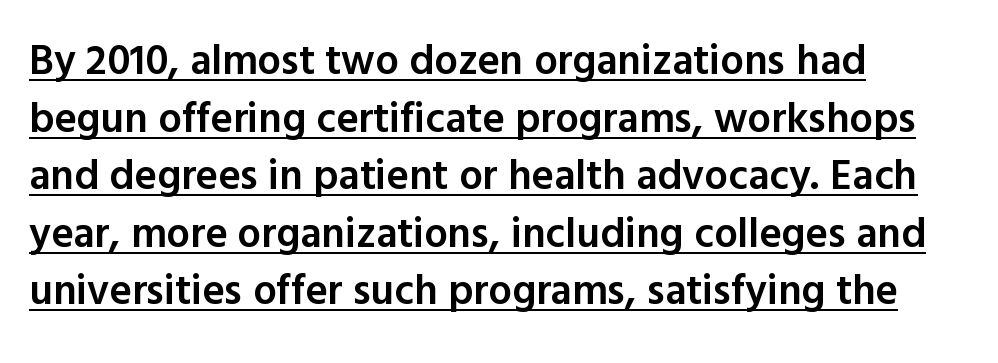
A classic flush-left, rag-right setting is used for this passage. The vertical gap from one line to the next is medium. Letter spacing: default. Heft: intermediate — a semibold. The typesetter has applied underlining to the passage shown. Is there any slant? The stems are plumb.
